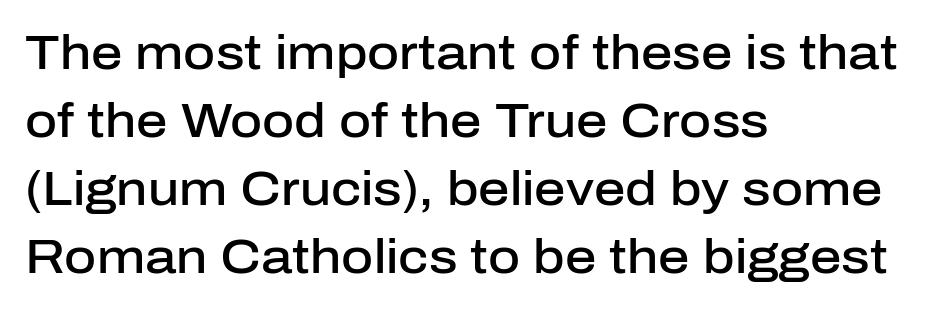
{"serif": "no", "italic": "no", "bold": "semi", "weight": "semibold", "width": "normal", "stroke_contrast": "low", "x_height": "medium", "monospaced": "no", "underline": "no", "align": "left", "line_spacing": "normal", "line_spacing_ratio": 1.39, "letter_spacing": "normal", "letter_spacing_em": 0.0, "glyph_px": 49}
